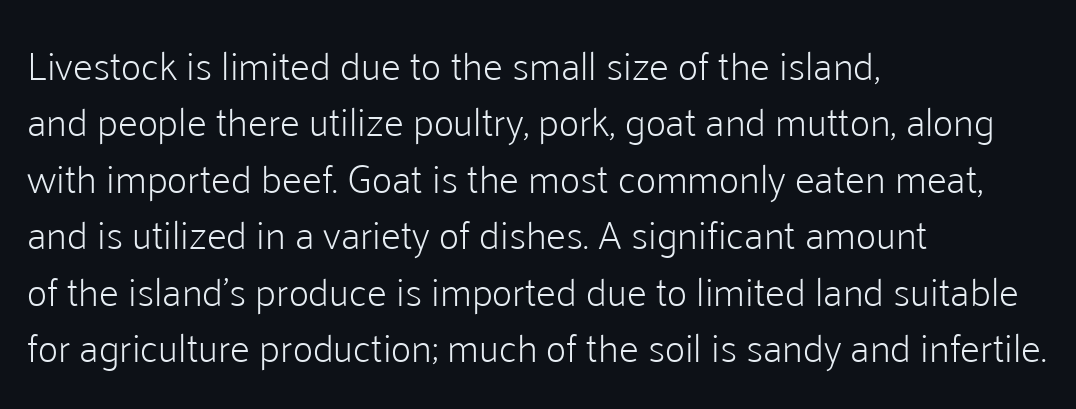
The image shows 40 px light sans-serif type, upright; set left-aligned, normal line spacing (1.41x), normal letter spacing, not underlined; low stroke contrast and a medium x-height.
